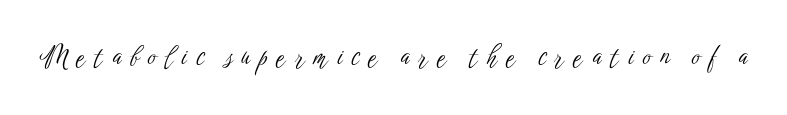
{"bold": "no", "underline": "no", "letter_spacing": "wide", "letter_spacing_em": 0.37, "glyph_px": 25}
